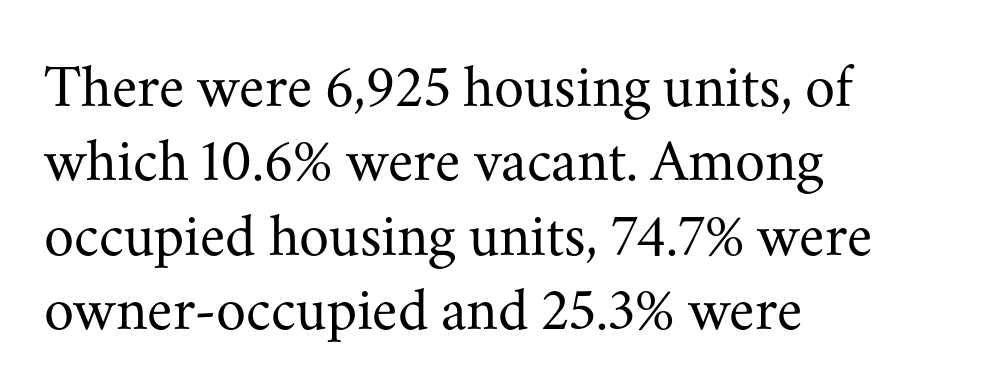
{"serif": "yes", "italic": "no", "bold": "no", "weight": "regular", "width": "normal", "stroke_contrast": "medium", "x_height": "small", "monospaced": "no", "underline": "no", "align": "left", "line_spacing_ratio": 1.22, "letter_spacing": "normal", "letter_spacing_em": 0.0, "glyph_px": 61}
